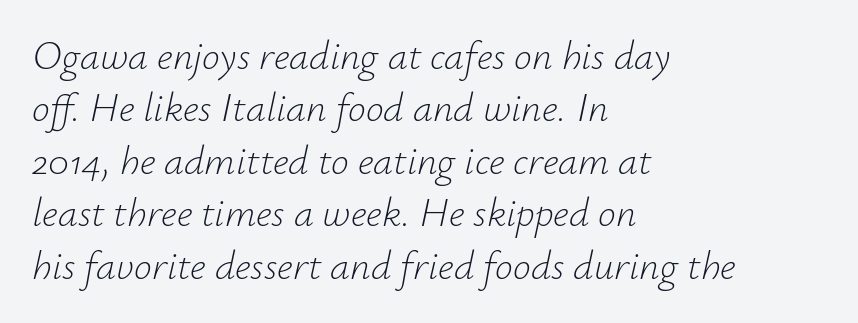
{"italic": "yes", "lean": "right", "slant_degrees": 12, "bold": "no", "weight": "light", "width": "normal", "stroke_contrast": "low", "x_height": "small", "monospaced": "no", "underline": "no", "align": "left", "line_spacing": "normal", "line_spacing_ratio": 1.31, "letter_spacing": "normal", "letter_spacing_em": 0.0, "glyph_px": 40}
